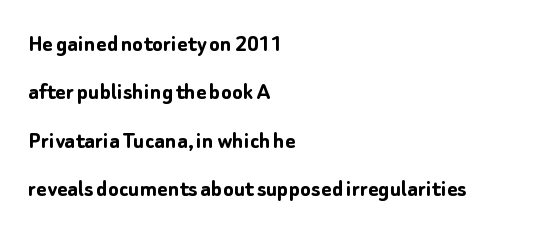
The image shows 25 px bold type, upright; set left-aligned, loose line spacing (1.94x), normal letter spacing, not underlined.
